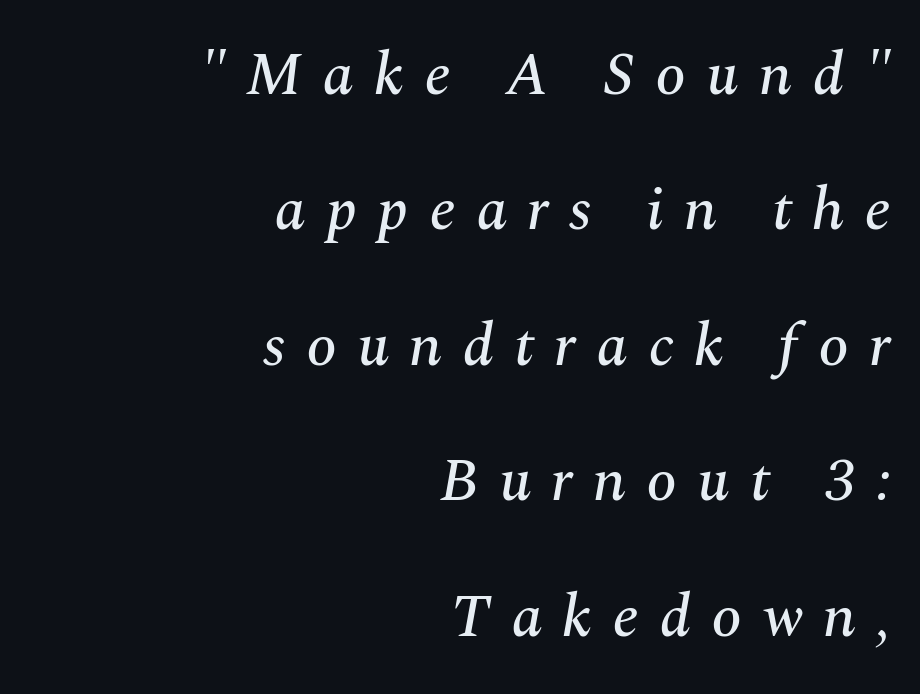
{"serif": "yes", "italic": "yes", "lean": "right", "slant_degrees": 10, "width": "normal", "stroke_contrast": "medium", "x_height": "medium", "monospaced": "no", "underline": "no", "align": "right", "line_spacing": "loose", "line_spacing_ratio": 2.22, "letter_spacing": "wide", "letter_spacing_em": 0.33, "glyph_px": 61}
